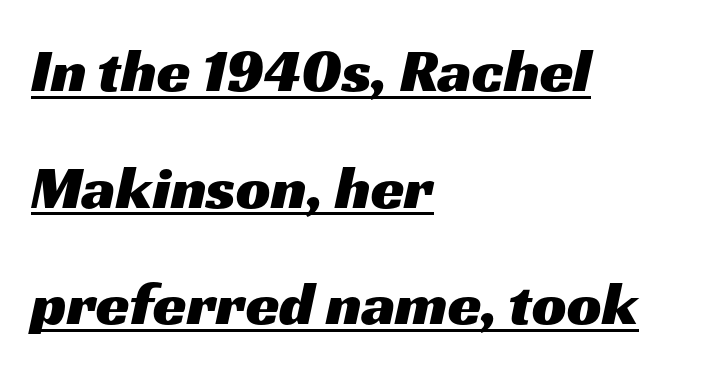
The image shows 61 px wide sans-serif type; set left-aligned, loose line spacing (1.91x), normal letter spacing, underlined; medium stroke contrast and a medium x-height.
